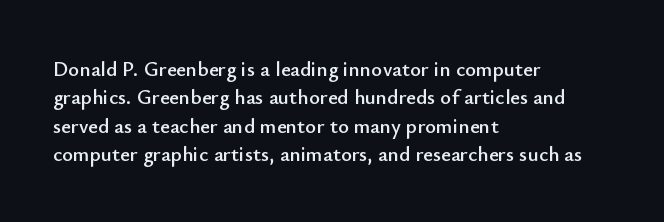
Q: Is the text italic (slanted)? A: No, it is upright.
Q: Is the text underlined? A: No.
Q: How is the paragraph aligned? A: Left-aligned.
Q: Is the spacing between letters normal or unusually wide? A: Normal.
Q: Is the spacing between lines tight, normal or loose? A: Normal.
